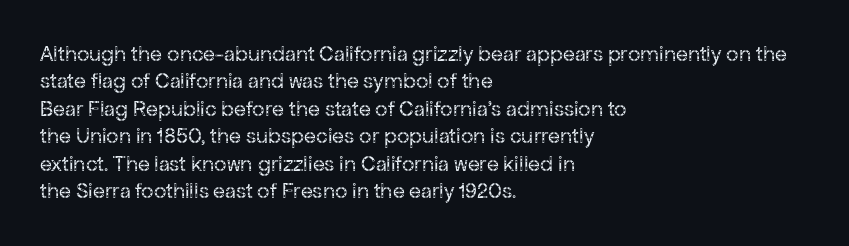
{"italic": "no", "bold": "no", "underline": "no", "align": "left", "line_spacing": "normal", "line_spacing_ratio": 1.25, "letter_spacing": "normal", "letter_spacing_em": 0.0, "glyph_px": 22}
